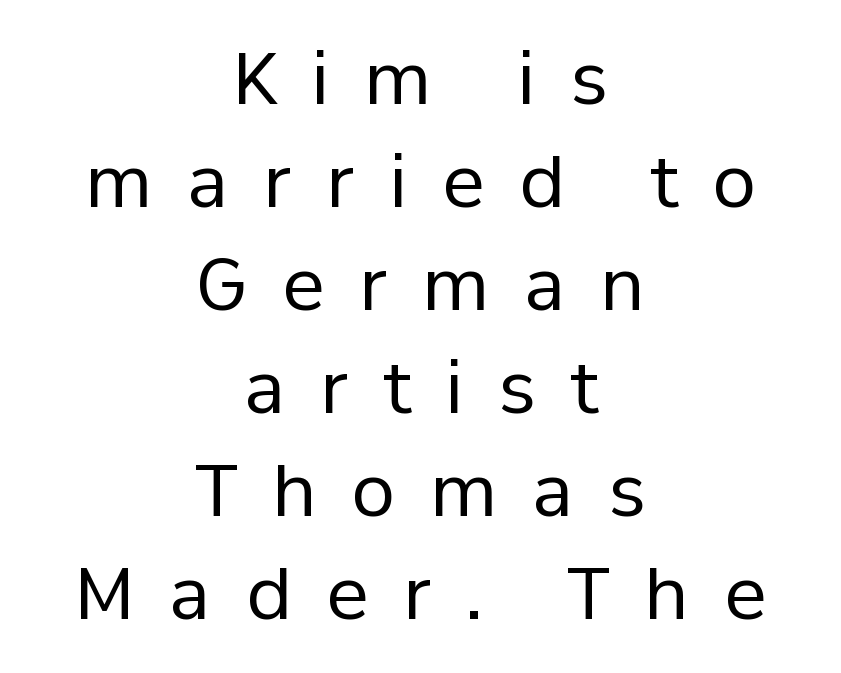
Vertically, the passage feels balanced, rows spaced as you'd expect. Nothing sits at the stroke ends, so this counts as sans-serif. Stem width sits at or under what a default text font uses. The setting favours the middle, as headings and verse often do. Beneath every word, the page is bare. Note the varied advance widths — an 'i' is clearly narrower than an 'm'.
